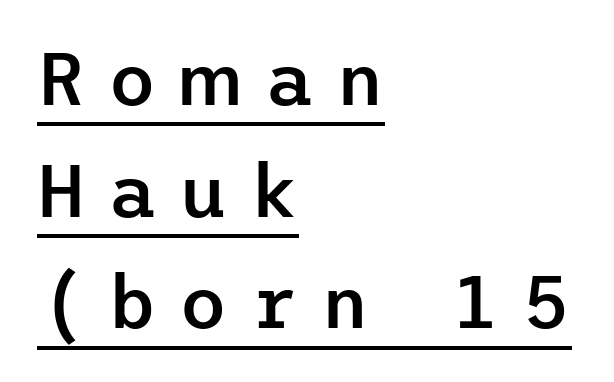
Stems and bowls a touch heavier than normal — semibold. What's the leading like? Ordinary, nothing unusual. Typeset ragged right — the left edge is the straight one. How are the letters spaced? Widely, with obvious added tracking. The rendering shows plain stroke endings on the letterforms — a sans-serif design. Vertical strokes here are truly vertical.
